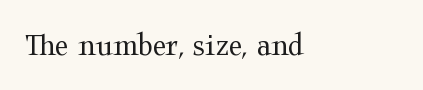
{"serif": "yes", "italic": "no", "bold": "no", "weight": "regular", "width": "wide", "stroke_contrast": "medium", "x_height": "medium", "monospaced": "no", "underline": "no", "align": "left", "letter_spacing": "normal", "letter_spacing_em": 0.0, "glyph_px": 34}
